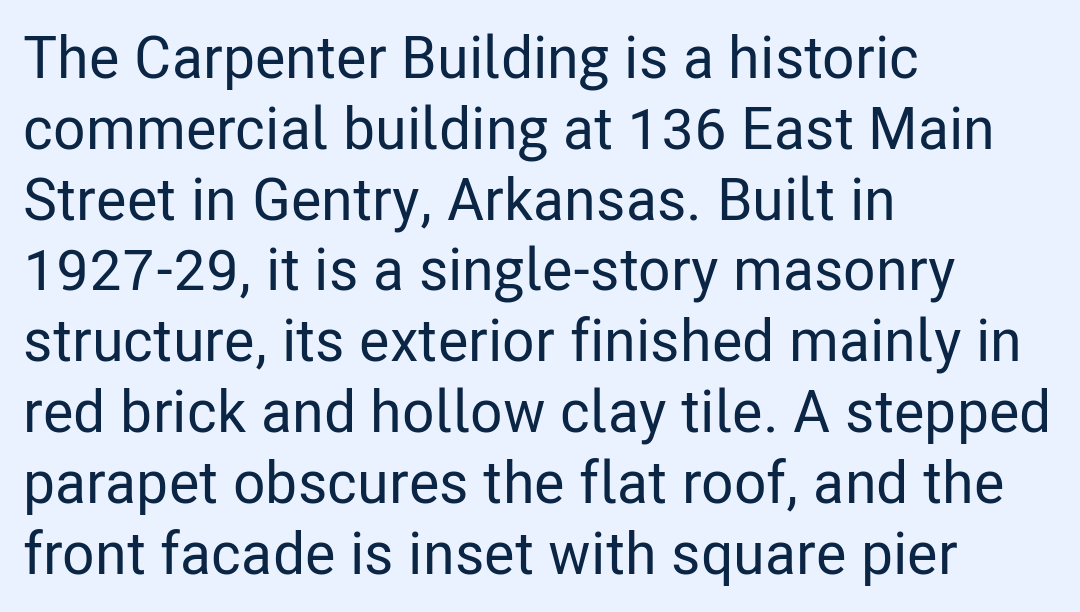
Q: Is the text italic (slanted)? A: No, it is upright.
Q: Is the typeface a serif or a sans-serif typeface? A: Sans-serif.
Q: Is the text underlined? A: No.
Q: How is the paragraph aligned? A: Left-aligned.
Q: Is the spacing between letters normal or unusually wide? A: Normal.
Q: Width (condensed, normal, or wide)? A: Condensed.
Q: Stroke contrast? A: Low.
Q: x-height? A: Medium.
Q: Monospaced? A: No.
